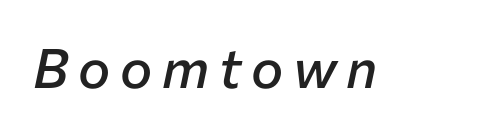
The image shows 54 px semibold type, italic (leaning right); set not underlined; low stroke contrast and a medium x-height.
